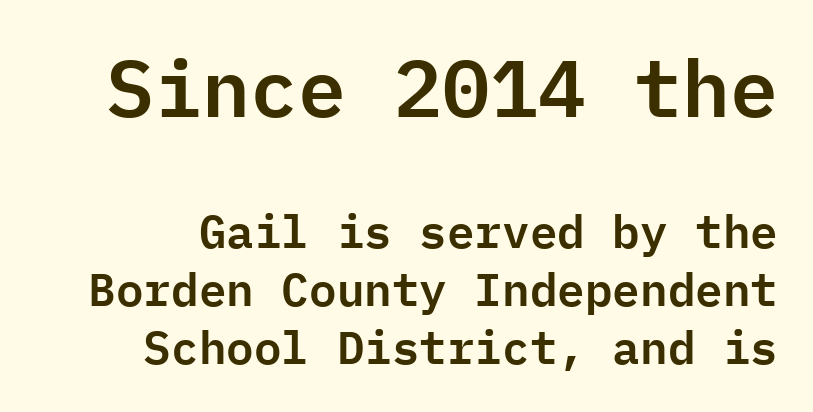
Q: Is the text italic (slanted)? A: No, it is upright.
Q: Is the typeface a serif or a sans-serif typeface? A: Sans-serif.
Q: Is the text underlined? A: No.
Q: Is the spacing between letters normal or unusually wide? A: Normal.
Q: Is the spacing between lines tight, normal or loose? A: Normal.
Q: Which block of text is set in a larger size, the first (top) or the second (bottom)? A: The first (top) one.
Q: Width (condensed, normal, or wide)? A: Normal.
Q: Stroke contrast? A: Low.
Q: x-height? A: Medium.
Q: Monospaced? A: Yes.
